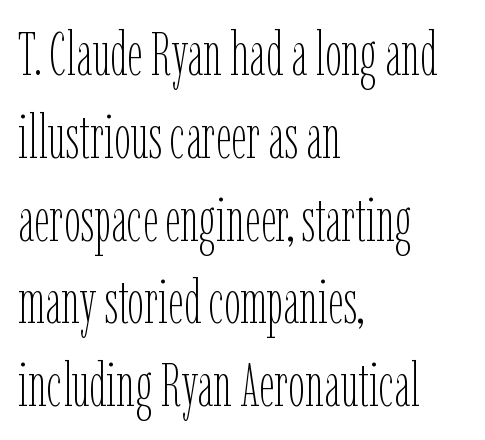
Students, note that the glyphs here touch the page at normal intervals. Where is the straight margin? On the left. Compared with typical paragraphs, the rows here are spaced about the same. The area under the type is left untouched.
